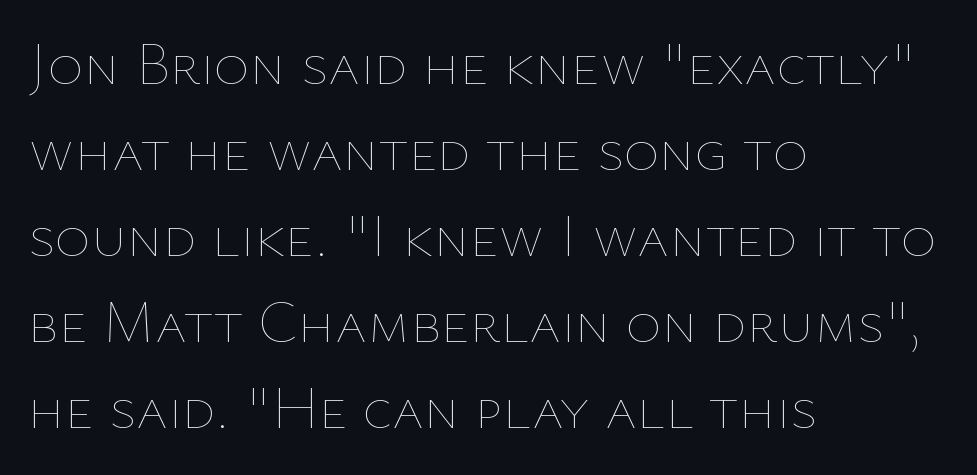
Q: Is the text bold? A: No.
Q: Is the text italic (slanted)? A: No, it is upright.
Q: Is the text underlined? A: No.
Q: How is the paragraph aligned? A: Left-aligned.
Q: Is the spacing between letters normal or unusually wide? A: Normal.
Q: Is the spacing between lines tight, normal or loose? A: Normal.
Q: Width (condensed, normal, or wide)? A: Normal.
Q: Stroke contrast? A: Low.
Q: x-height? A: Medium.
Q: Monospaced? A: No.
